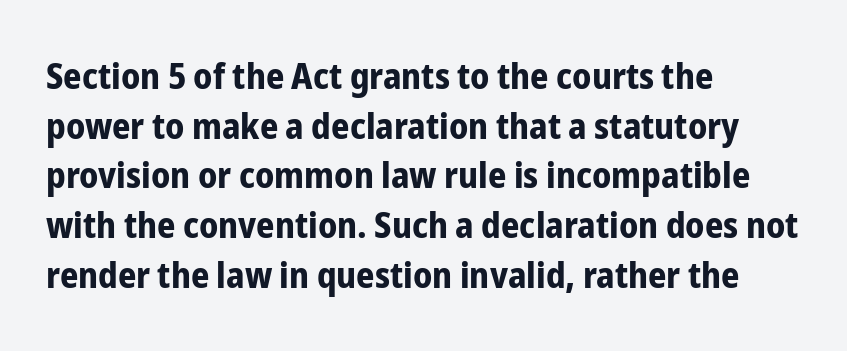
{"serif": "no", "italic": "no", "bold": "yes", "weight": "bold", "width": "condensed", "stroke_contrast": "low", "x_height": "medium", "monospaced": "no", "underline": "no", "align": "left", "line_spacing": "normal", "line_spacing_ratio": 1.38, "letter_spacing": "normal", "letter_spacing_em": 0.0, "glyph_px": 36}
